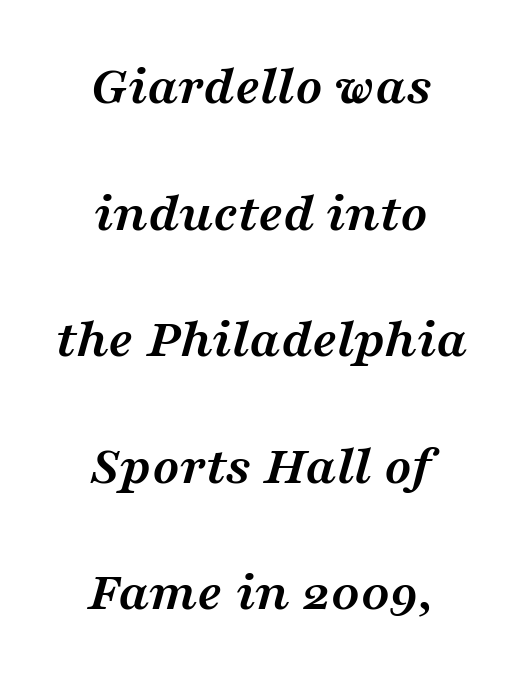
{"serif": "yes", "italic": "yes", "lean": "right", "slant_degrees": 16, "bold": "yes", "weight": "semibold", "width": "wide", "stroke_contrast": "medium", "x_height": "medium", "monospaced": "no", "underline": "no", "align": "center", "line_spacing": "loose", "line_spacing_ratio": 2.26, "letter_spacing": "normal", "letter_spacing_em": 0.0, "glyph_px": 56}
